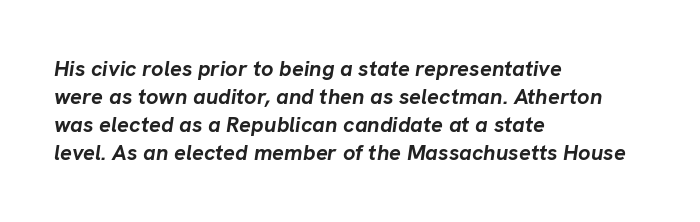
Q: Is the text bold? A: Yes.
Q: Is the text italic (slanted)? A: Yes, it leans right by about 8 degrees.
Q: Is the text underlined? A: No.
Q: How is the paragraph aligned? A: Left-aligned.
Q: Is the spacing between letters normal or unusually wide? A: Normal.
Q: Is the spacing between lines tight, normal or loose? A: Normal.
